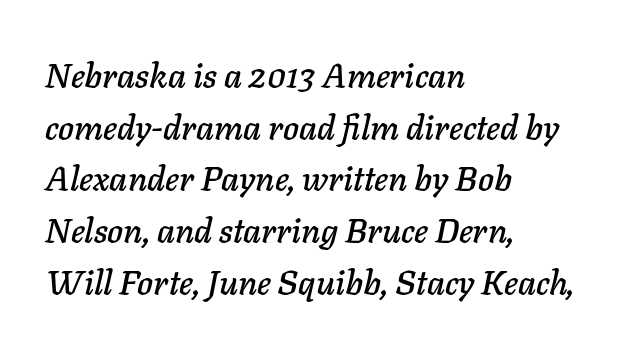
The image shows 34 px text type, italic (leaning right); set left-aligned, normal line spacing (1.52x), normal letter spacing, not underlined; low stroke contrast and a medium x-height.
